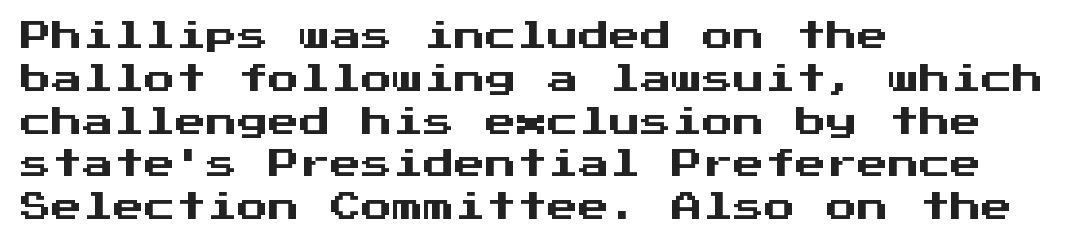
Evenly set lines give the paragraph a standard silhouette. The lines in this sample share a left origin and differ only in where they stop. Unlike a traditional serif, this face leaves its strokes unadorned. Here the glyphs are tracked normally, forming tight word shapes. Anything drawn beneath the words? Only blank space. Tall strokes in this sample are plumb rather than angled.
